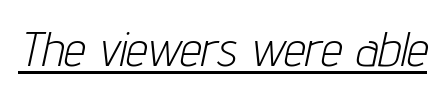
{"italic": "yes", "lean": "right", "slant_degrees": 12, "bold": "no", "weight": "light", "width": "condensed", "stroke_contrast": "low", "x_height": "medium", "monospaced": "no", "underline": "yes", "letter_spacing": "normal", "letter_spacing_em": 0.0, "glyph_px": 49}
